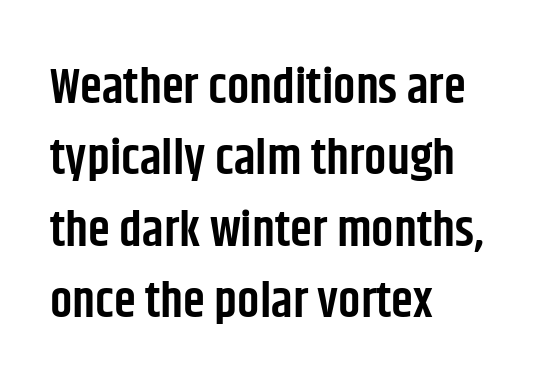
You can tell it's not italic because the verticals are truly vertical. Evenly set lines give the paragraph a standard silhouette. What stands out about the letter spacing? Nothing — it is the standard amount. The strip under each line holds only bare page.
